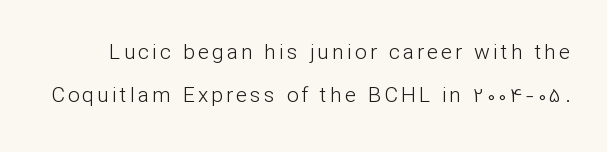
Q: Is the text bold? A: No.
Q: Is the text italic (slanted)? A: No, it is upright.
Q: Is the text underlined? A: No.
Q: Is the spacing between lines tight, normal or loose? A: Loose.
